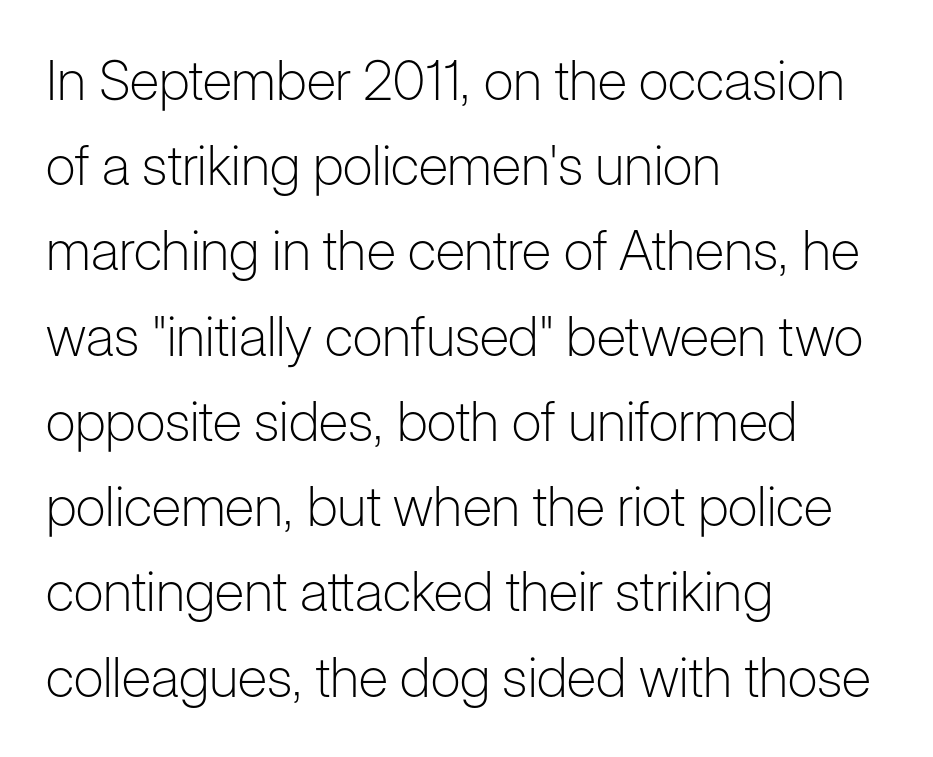
The image shows 55 px light sans-serif type, upright; set left-aligned, normal line spacing (1.55x), normal letter spacing, not underlined; low stroke contrast and a medium x-height.
